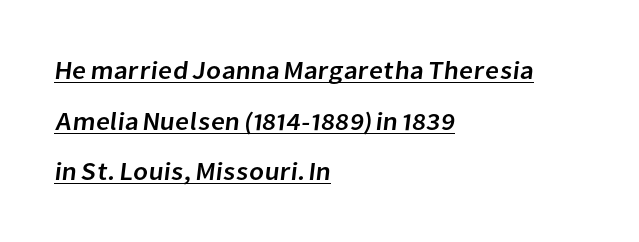
The image shows 25 px text type; set left-aligned, loose line spacing (2.03x), normal letter spacing, underlined.
